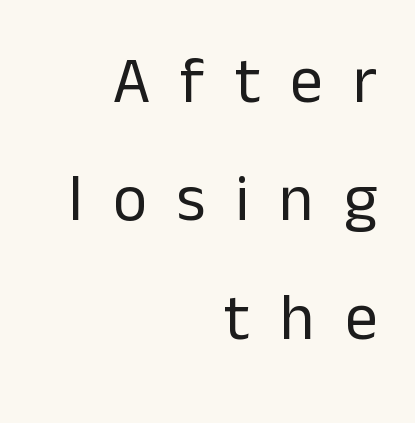
The image shows 65 px regular-weight sans-serif type, upright; set right-aligned, line spacing 1.82x, unusually wide letter spacing (+0.46 em), not underlined; low stroke contrast and a medium x-height.
